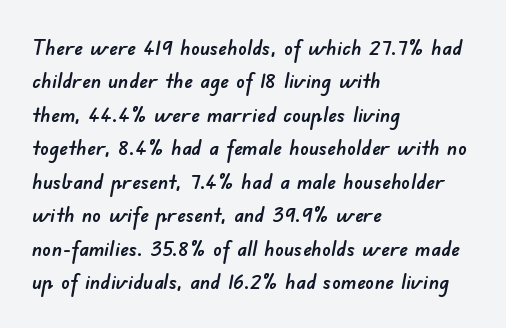
The passage shown stacks its lines at a standard gap. This sample uses plain, unmodified letter spacing. Leftover space on each line is placed entirely after the last word. Unmarked baselines from the first word to the last.
